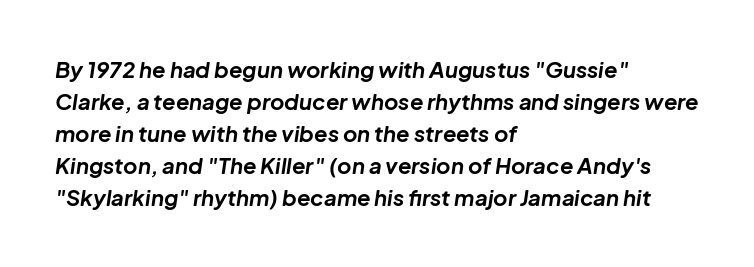
The image shows 22 px bold type, italic (leaning right); set left-aligned, normal line spacing (1.46x), normal letter spacing, not underlined.
